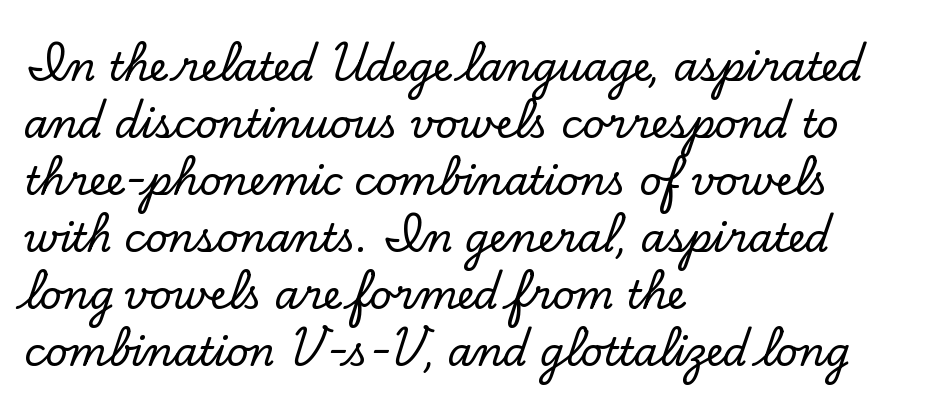
Regarding leading, the lines here are spaced in the standard way. The letters carry serifs — small finishing strokes at the ends of their stems. Glyph-to-glyph distance matches everyday printed text.
